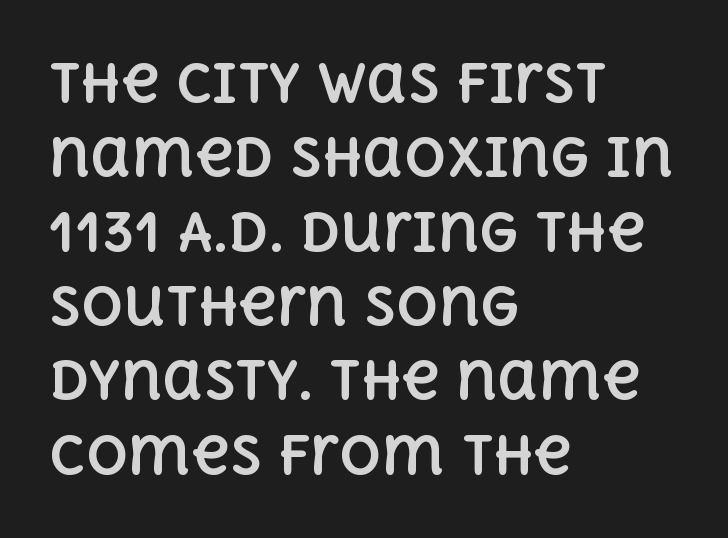
What stands out about the letter spacing? Nothing — it is the standard amount. The lines are quadded left. You'd pick this weight for a headline — it's a proper bold. A typesetter would call this proportional, since set widths differ per character.
